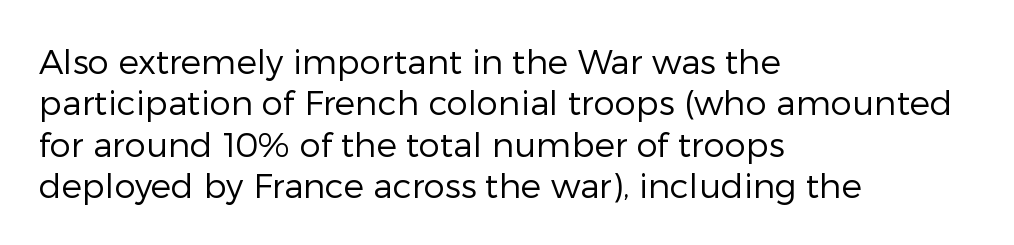
{"serif": "no", "italic": "no", "bold": "no", "weight": "regular", "width": "normal", "stroke_contrast": "low", "x_height": "medium", "monospaced": "no", "underline": "no", "align": "left", "line_spacing_ratio": 1.22, "letter_spacing": "normal", "letter_spacing_em": 0.0, "glyph_px": 34}
